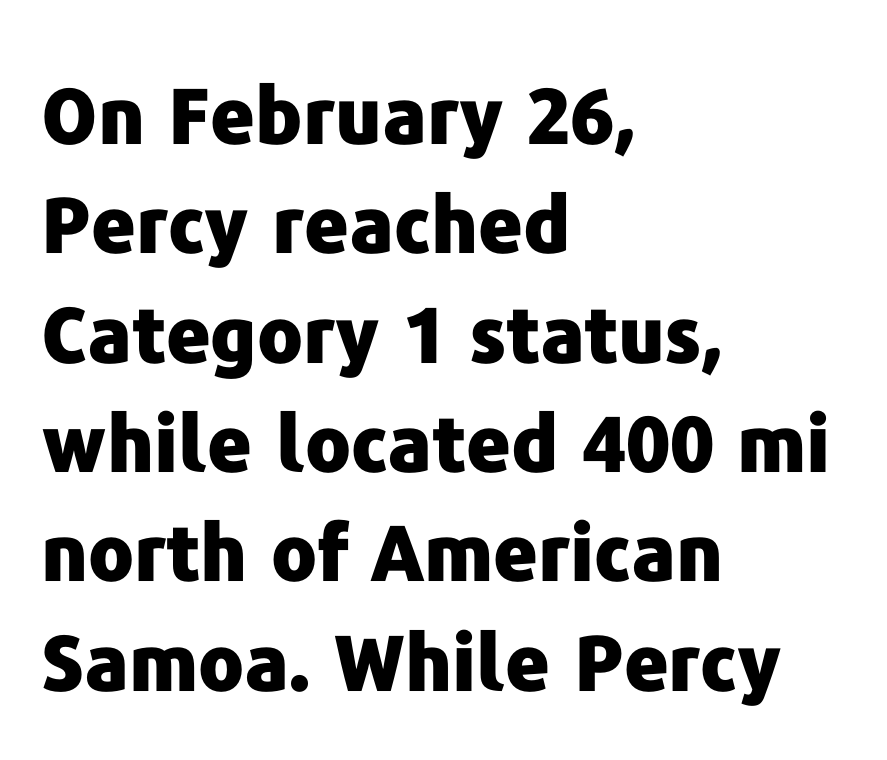
{"serif": "no", "italic": "no", "bold": "yes", "weight": "heavy", "width": "normal", "stroke_contrast": "low", "x_height": "medium", "monospaced": "no", "underline": "no", "align": "left", "line_spacing": "normal", "line_spacing_ratio": 1.42, "letter_spacing": "normal", "letter_spacing_em": 0.0, "glyph_px": 77}
